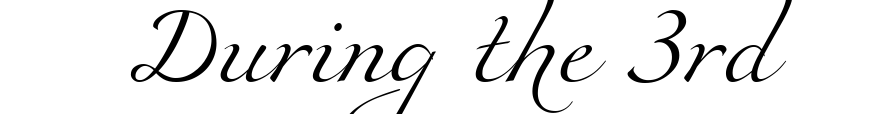
{"serif": "yes", "bold": "no", "weight": "light", "width": "normal", "stroke_contrast": "medium", "x_height": "small", "monospaced": "no", "underline": "no", "letter_spacing": "normal", "letter_spacing_em": 0.0, "glyph_px": 80}
